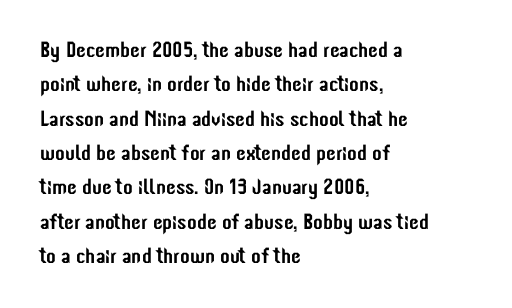
Teacher's note: observe the even left margin — that is flush-left alignment. The passage shown has conventional tracking throughout. It's the straight-up-and-down kind of type. The block of text has a typical density, with ordinary space between rows. The area under the type is left untouched.
